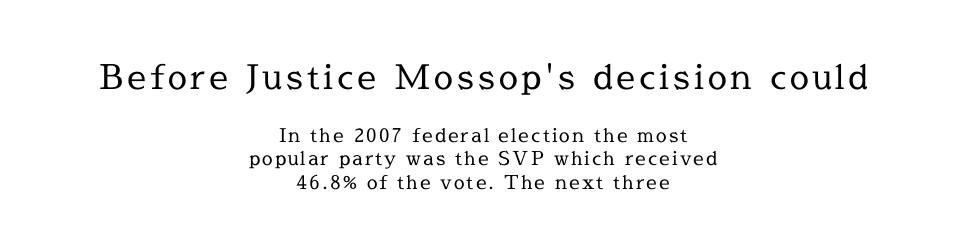
The image shows 34 px regular-weight serif type, upright; set centered, line spacing 1.23x, not underlined; the first (top) block is 1.79x larger; a medium x-height.
